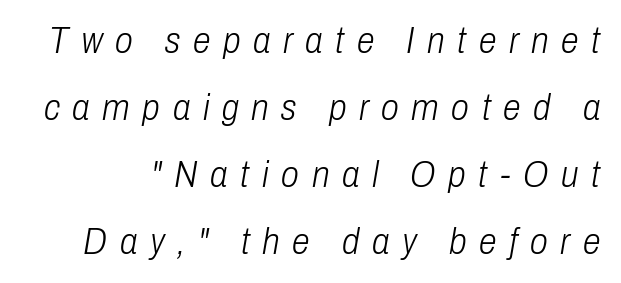
Tall strokes in this sample are angled rather than plumb. Underlining? Definitely not there. The gaps between neighbouring characters are conspicuously large. These lines are rendered in a variable-pitch font. The weight tops out at a normal text grade.
